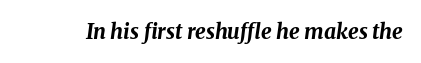
The passage shown is emphatically bold. Quick note: underline off. Here the glyphs are tracked normally, forming tight word shapes. Italic: yes, the glyphs are oblique.
